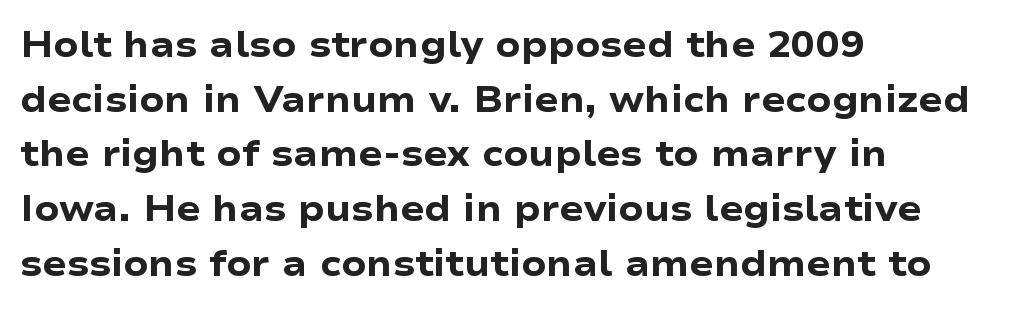
Caption: standard tracking, unaltered. These words are printed bold, with thick strokes throughout. These lines are rendered in a variable-pitch font. These lines stack with their left ends in a neat column. Only glyphs here, with clear space below each row. The leading is moderate, giving the passage an even texture.
